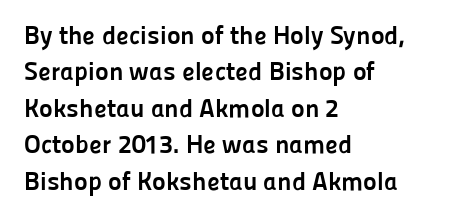
The image shows 26 px bold type, upright; set left-aligned, normal line spacing (1.4x), normal letter spacing, not underlined.
